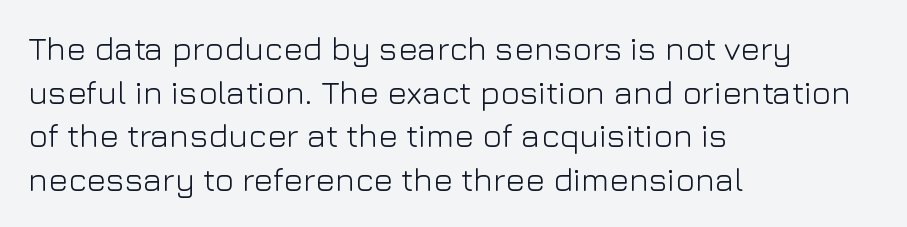
The image shows 33 px light sans-serif type, upright; set left-aligned, normal line spacing (1.32x), normal letter spacing, not underlined; low stroke contrast and a medium x-height.
